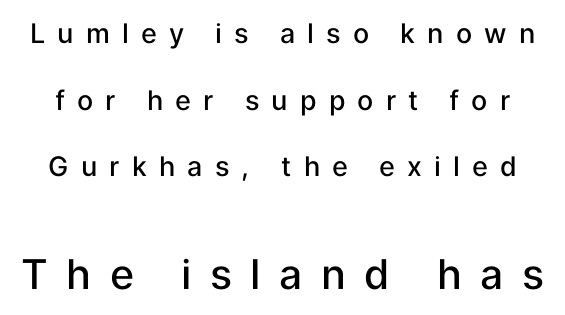
The image shows 41 px semibold sans-serif type, upright; set loose line spacing (2.47x), unusually wide letter spacing (+0.45 em), not underlined; the second (bottom) block is 1.52x larger; low stroke contrast and a medium x-height.
